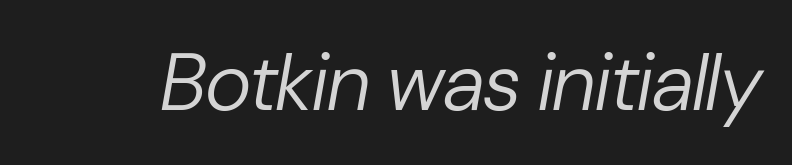
Q: Is the text bold? A: No.
Q: Is the text italic (slanted)? A: Yes, it leans right by about 10 degrees.
Q: Is the text underlined? A: No.
Q: Is the spacing between letters normal or unusually wide? A: Normal.
Q: Width (condensed, normal, or wide)? A: Normal.
Q: Stroke contrast? A: Low.
Q: x-height? A: Medium.
Q: Monospaced? A: No.
